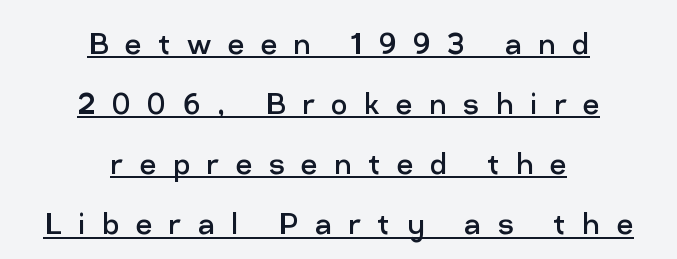
Q: Is the text bold? A: No.
Q: Is the text italic (slanted)? A: No, it is upright.
Q: Is the typeface a serif or a sans-serif typeface? A: Sans-serif.
Q: Is the text underlined? A: Yes.
Q: How is the paragraph aligned? A: Centered.
Q: Is the spacing between letters normal or unusually wide? A: Unusually wide.
Q: Is the spacing between lines tight, normal or loose? A: Normal.
Q: Width (condensed, normal, or wide)? A: Normal.
Q: Stroke contrast? A: Low.
Q: x-height? A: Medium.
Q: Monospaced? A: No.
